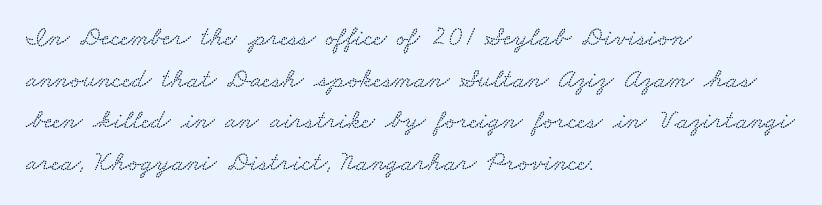
The image shows 27 px text type; set left-aligned, normal line spacing (1.54x), normal letter spacing, not underlined.
